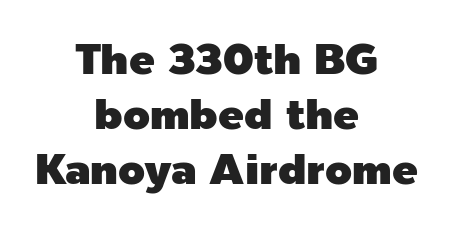
{"serif": "no", "italic": "no", "width": "normal", "x_height": "medium", "monospaced": "no", "underline": "no", "align": "center", "line_spacing": "normal", "line_spacing_ratio": 1.28, "letter_spacing": "normal", "letter_spacing_em": 0.0, "glyph_px": 43}
